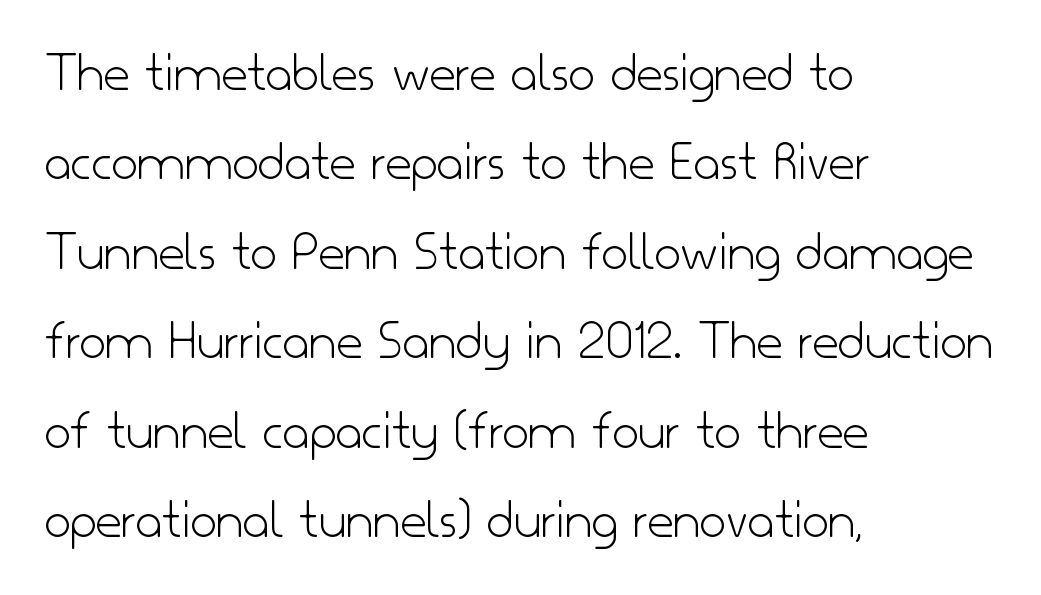
Q: Is the text bold? A: No.
Q: Is the text italic (slanted)? A: No, it is upright.
Q: Is the typeface a serif or a sans-serif typeface? A: Sans-serif.
Q: Is the text underlined? A: No.
Q: How is the paragraph aligned? A: Left-aligned.
Q: Is the spacing between letters normal or unusually wide? A: Normal.
Q: Is the spacing between lines tight, normal or loose? A: Normal.
Q: Width (condensed, normal, or wide)? A: Normal.
Q: Stroke contrast? A: Low.
Q: x-height? A: Small.
Q: Monospaced? A: No.
